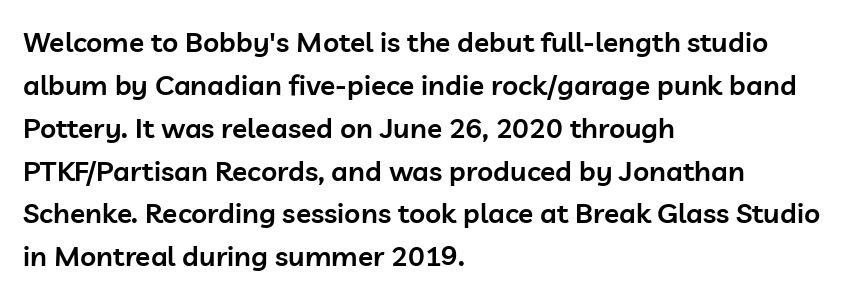
The image shows 28 px semibold sans-serif type, upright; set left-aligned, normal line spacing (1.53x), normal letter spacing, not underlined; low stroke contrast and a medium x-height.
